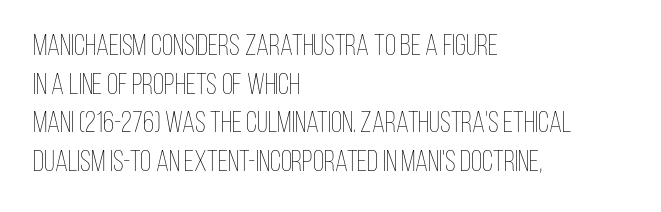
The image shows 29 px thin, condensed type, upright; set left-aligned, normal line spacing (1.33x), normal letter spacing, not underlined; low stroke contrast and a large x-height.
